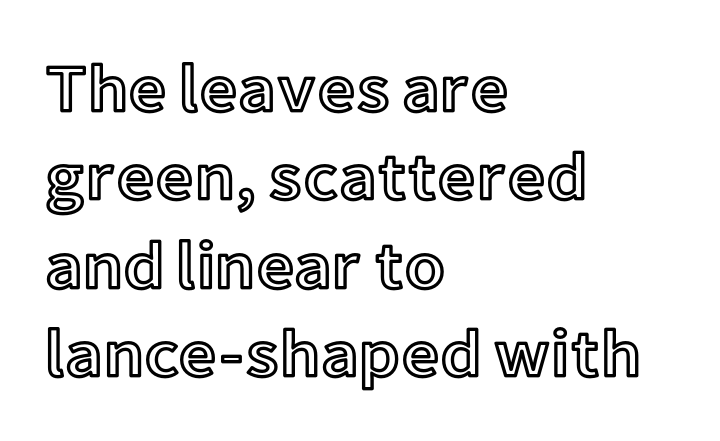
Q: Is the text italic (slanted)? A: No, it is upright.
Q: Is the text underlined? A: No.
Q: How is the paragraph aligned? A: Left-aligned.
Q: Is the spacing between letters normal or unusually wide? A: Normal.
Q: Is the spacing between lines tight, normal or loose? A: Normal.
Q: Width (condensed, normal, or wide)? A: Normal.
Q: x-height? A: Medium.
Q: Monospaced? A: No.
